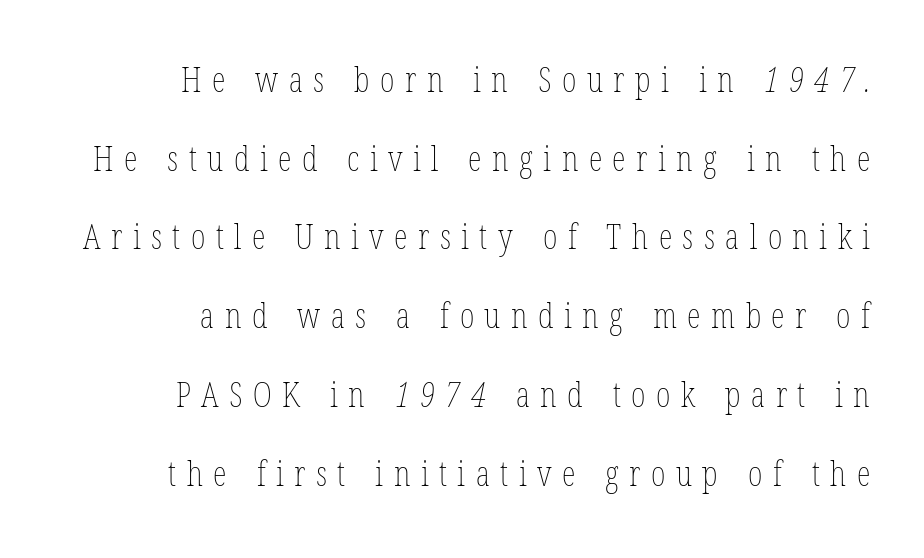
Q: Is the text bold? A: No.
Q: Is the text underlined? A: No.
Q: How is the paragraph aligned? A: Right-aligned.
Q: Is the spacing between letters normal or unusually wide? A: Unusually wide.
Q: Is the spacing between lines tight, normal or loose? A: Loose.
Q: Width (condensed, normal, or wide)? A: Condensed.
Q: Stroke contrast? A: Low.
Q: x-height? A: Medium.
Q: Monospaced? A: No.
